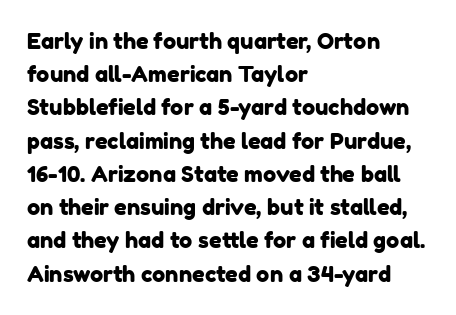
Is the letter spacing exaggerated? No — it looks like the ordinary default. Honestly, the row spacing looks completely unremarkable. This sample is left-justified, so line endings fall wherever the words run out. The space beneath each line is pristine and unruled.
